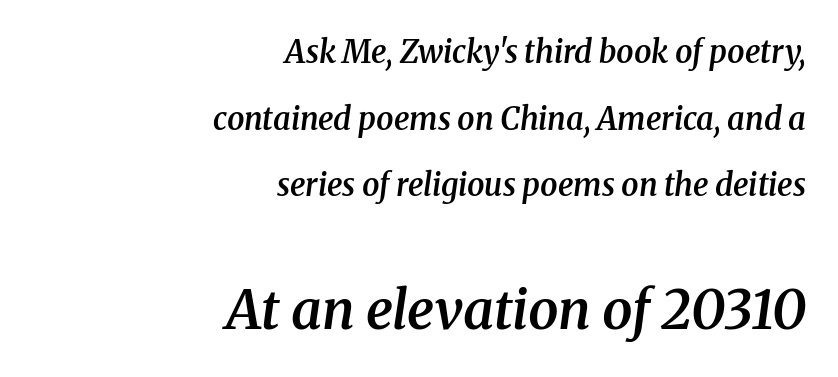
Default kerning and tracking; the words read as compact shapes. The typesetting leans somewhat heavy: a semibold. Tall strokes in this sample are angled rather than plumb. Spacing verdict: proportional, widths tailored to each character. Small tapered or slab feet sit at the stroke ends, so this counts as serif.
